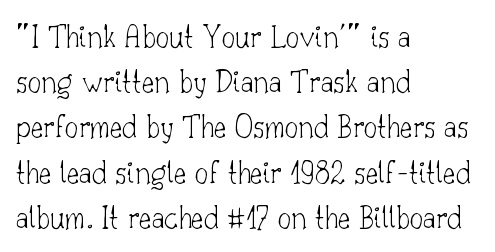
The passage shown stacks its lines at a standard gap. All the whitespace from short lines collects on the right. No extra tracking has been applied to these lines. Examine the stroke ends and you'll spot serifs. Stem width sits at or under what a default text font uses. Words float on clear page, feet unadorned.
